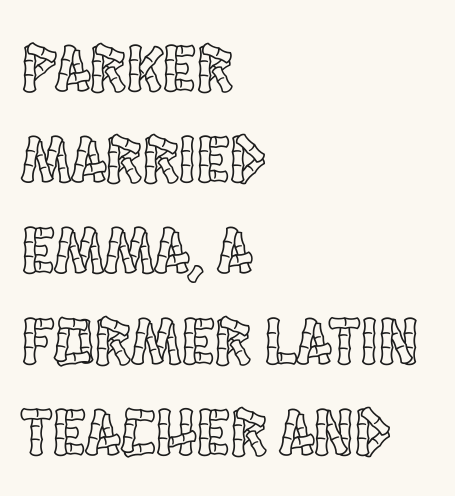
Compared with typical paragraphs, the rows here are spaced about the same. Inter-character spacing is left at the font's built-in metrics. A typesetter would call this proportional, since set widths differ per character. Characters remain perfectly vertical along every line. The lines are quadded left. The string is rendered with underlining switched off.
